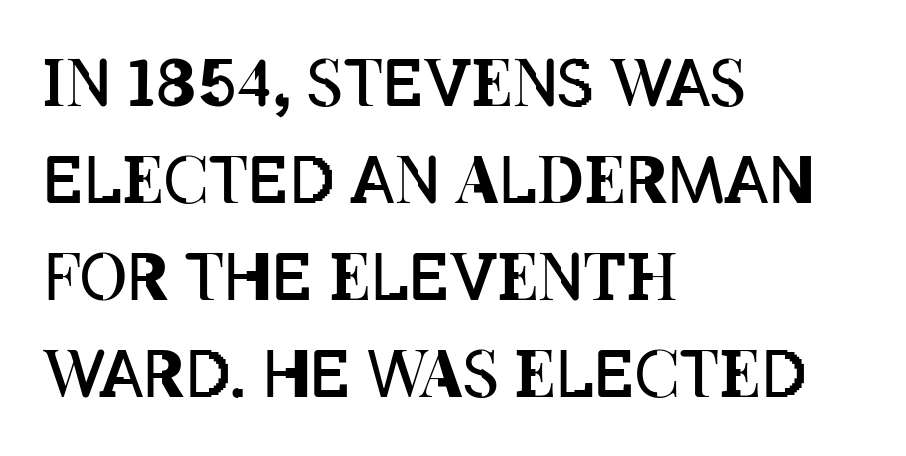
Varying glyph widths throughout — classic text-font behaviour. The string is rendered with underlining switched off. Bold? No — there's no thickening of the strokes. Glyph-to-glyph distance matches everyday printed text. What's the leading like? Ordinary, nothing unusual.
